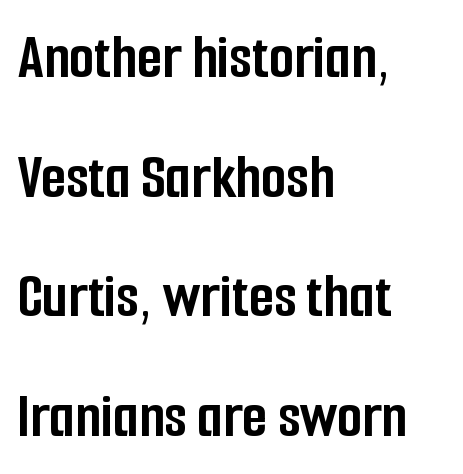
Q: Is the text bold? A: Yes.
Q: Is the text italic (slanted)? A: No, it is upright.
Q: Is the typeface a serif or a sans-serif typeface? A: Sans-serif.
Q: Is the text underlined? A: No.
Q: How is the paragraph aligned? A: Left-aligned.
Q: Is the spacing between letters normal or unusually wide? A: Normal.
Q: Width (condensed, normal, or wide)? A: Condensed.
Q: Stroke contrast? A: Low.
Q: x-height? A: Medium.
Q: Monospaced? A: No.
